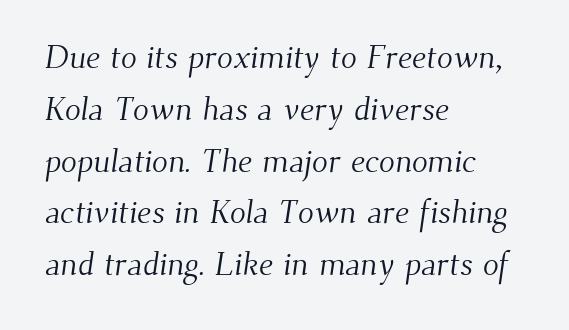
The image shows 33 px light serif type; set left-aligned, normal line spacing (1.57x), normal letter spacing, not underlined; medium stroke contrast and a small x-height.
